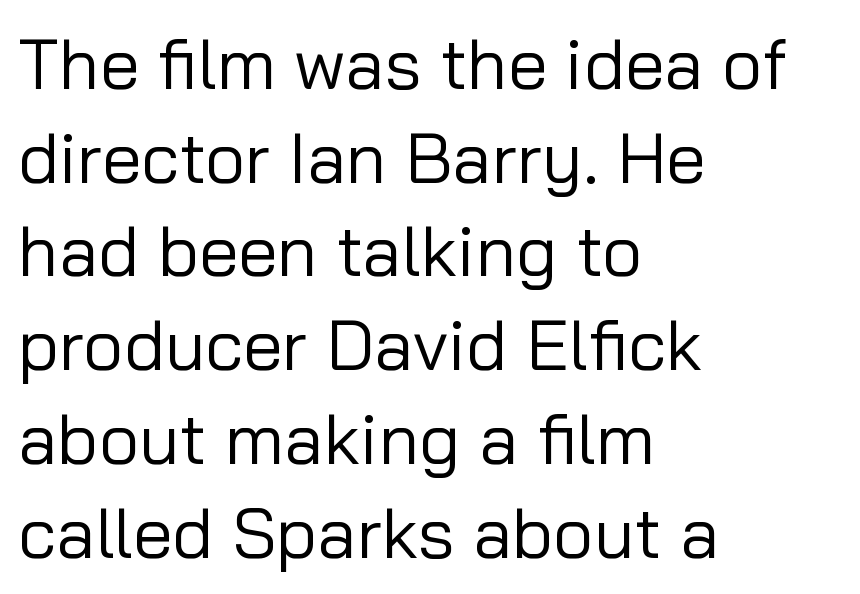
{"serif": "no", "italic": "no", "bold": "no", "weight": "regular", "width": "normal", "stroke_contrast": "low", "x_height": "medium", "monospaced": "no", "underline": "no", "align": "left", "line_spacing": "normal", "line_spacing_ratio": 1.32, "letter_spacing": "normal", "letter_spacing_em": 0.0, "glyph_px": 71}
